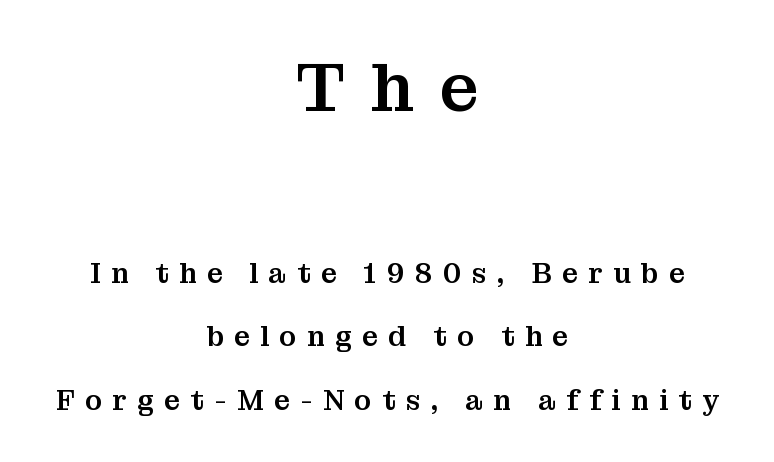
{"serif": "yes", "italic": "no", "width": "normal", "stroke_contrast": "medium", "x_height": "medium", "monospaced": "no", "underline": "no", "align": "center", "line_spacing": "loose", "line_spacing_ratio": 2.27, "letter_spacing": "wide", "letter_spacing_em": 0.37, "larger_block": "first", "size_ratio": 2.46, "glyph_px": 69}
